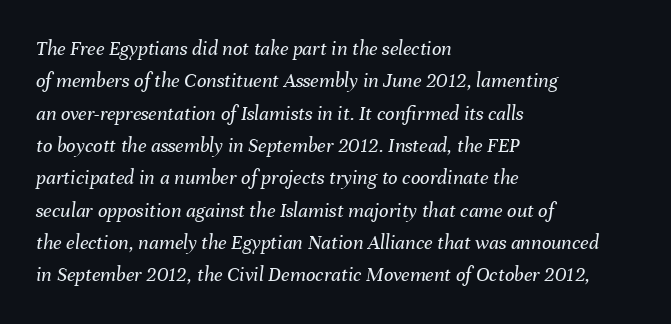
{"italic": "yes", "lean": "right", "slant_degrees": 8, "bold": "no", "underline": "no", "align": "left", "line_spacing": "normal", "line_spacing_ratio": 1.54, "letter_spacing": "normal", "letter_spacing_em": 0.0, "glyph_px": 21}
